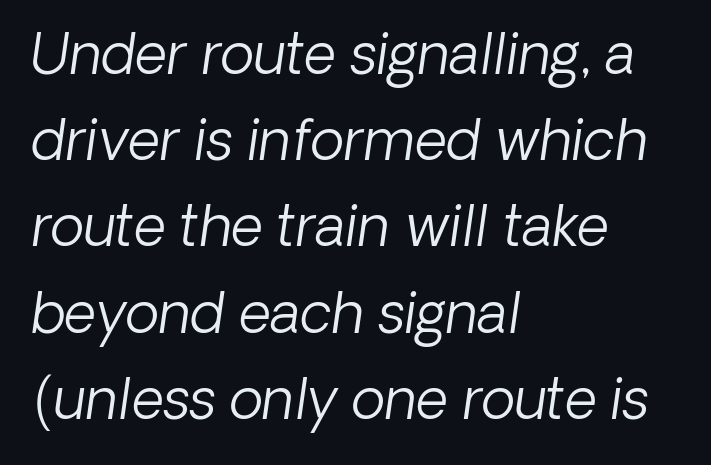
Q: Is the text bold? A: No.
Q: Is the typeface a serif or a sans-serif typeface? A: Sans-serif.
Q: Is the text underlined? A: No.
Q: How is the paragraph aligned? A: Left-aligned.
Q: Is the spacing between letters normal or unusually wide? A: Normal.
Q: Is the spacing between lines tight, normal or loose? A: Normal.
Q: Width (condensed, normal, or wide)? A: Normal.
Q: Stroke contrast? A: Low.
Q: x-height? A: Medium.
Q: Monospaced? A: No.
